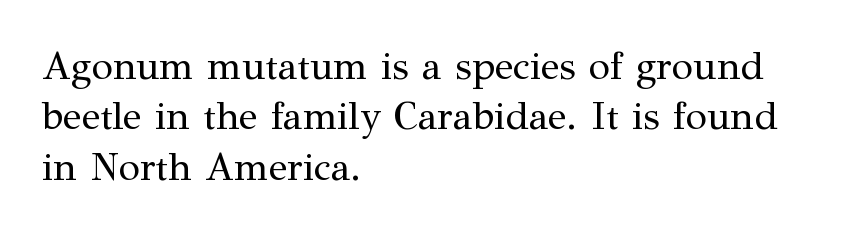
Q: Is the text bold? A: No.
Q: Is the text italic (slanted)? A: No, it is upright.
Q: Is the typeface a serif or a sans-serif typeface? A: Serif.
Q: Is the text underlined? A: No.
Q: How is the paragraph aligned? A: Left-aligned.
Q: Is the spacing between letters normal or unusually wide? A: Normal.
Q: Is the spacing between lines tight, normal or loose? A: Normal.
Q: Width (condensed, normal, or wide)? A: Normal.
Q: Stroke contrast? A: Medium.
Q: x-height? A: Medium.
Q: Monospaced? A: No.
